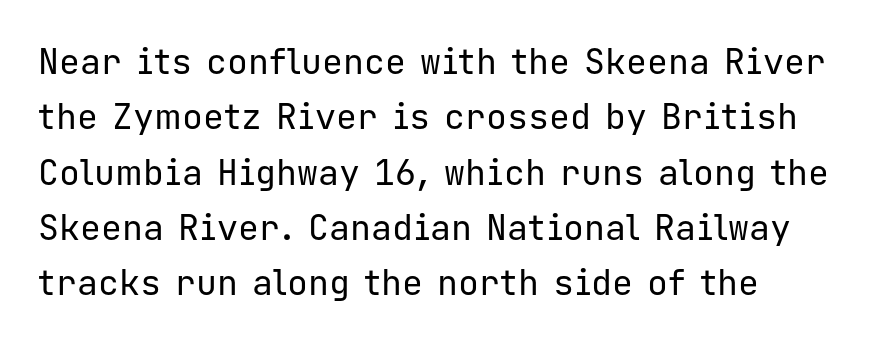
Q: Is the text bold? A: No.
Q: Is the text italic (slanted)? A: No, it is upright.
Q: Is the typeface a serif or a sans-serif typeface? A: Sans-serif.
Q: Is the text underlined? A: No.
Q: Is the spacing between letters normal or unusually wide? A: Normal.
Q: Is the spacing between lines tight, normal or loose? A: Normal.
Q: Width (condensed, normal, or wide)? A: Normal.
Q: Stroke contrast? A: Low.
Q: x-height? A: Medium.
Q: Monospaced? A: Yes.
